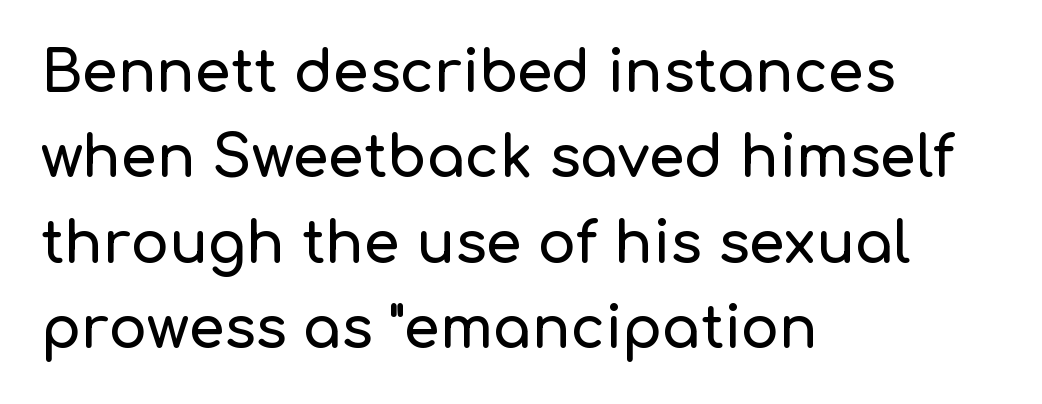
The image shows 57 px sans-serif type, upright; set left-aligned, normal line spacing (1.5x), normal letter spacing, not underlined; low stroke contrast and a medium x-height.
